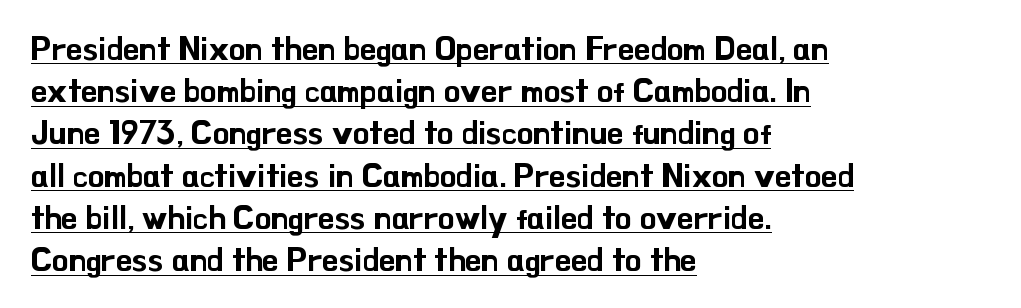
The image shows 33 px sans-serif type, upright; set left-aligned, normal line spacing (1.28x), normal letter spacing, underlined; low stroke contrast and a small x-height.
